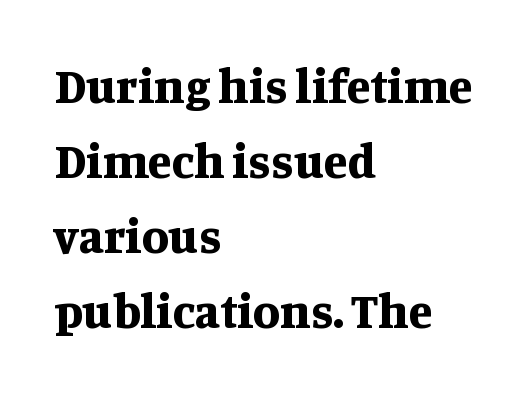
The image shows 49 px bold serif type, upright; set left-aligned, normal line spacing (1.53x), normal letter spacing, not underlined; medium stroke contrast and a large x-height.
